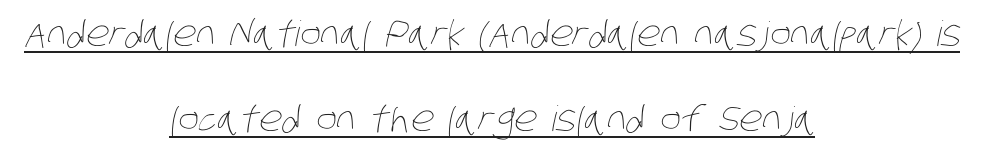
The image shows 35 px thin, condensed type; set centered, loose line spacing (2.44x), normal letter spacing, underlined; low stroke contrast and a large x-height.
